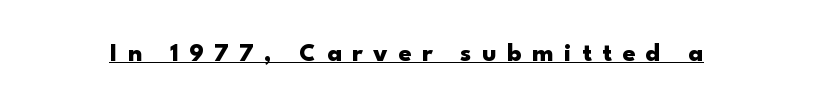
The typesetting leans heavy: a genuine bold. Letter spacing: wide. Students, observe the line beneath the letters — that is underlining. Does the lettering tilt? It doesn't — this is upright.
